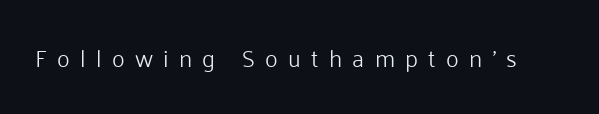
The typesetting does not lean heavy: it is not bold. A typesetter would mark this as roman, not italic. Beneath every word, the page is bare. Letter spacing: wide.
